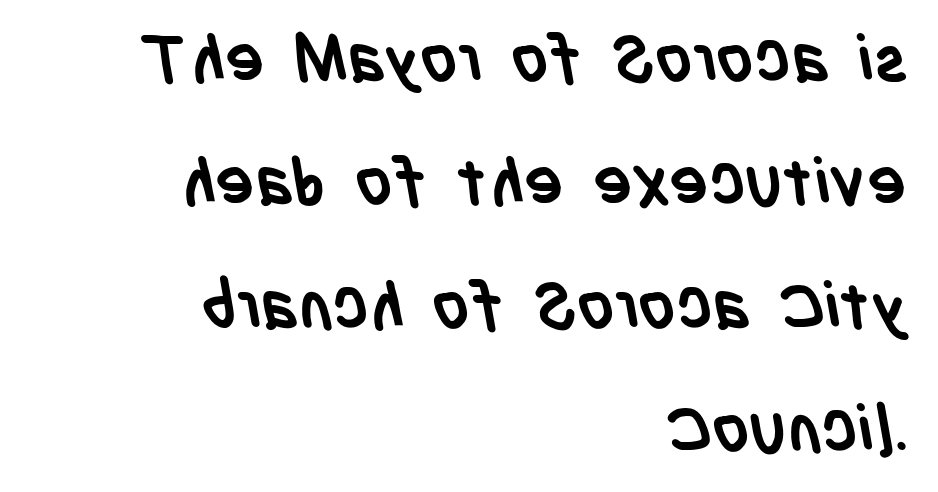
Q: Is the text bold? A: Yes.
Q: Is the typeface a serif or a sans-serif typeface? A: Sans-serif.
Q: Is the text underlined? A: No.
Q: How is the paragraph aligned? A: Right-aligned.
Q: Is the spacing between letters normal or unusually wide? A: Normal.
Q: Is the spacing between lines tight, normal or loose? A: Loose.
Q: Width (condensed, normal, or wide)? A: Condensed.
Q: Stroke contrast? A: Low.
Q: x-height? A: Large.
Q: Monospaced? A: No.
